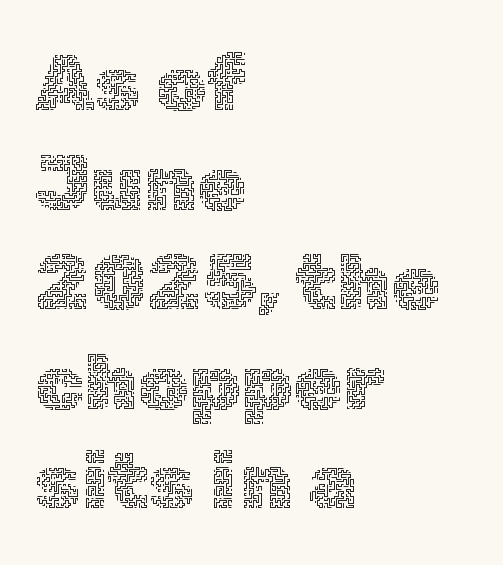
The image shows 79 px thin type, upright; set left-aligned, normal line spacing (1.26x), normal letter spacing, not underlined; a medium x-height.
